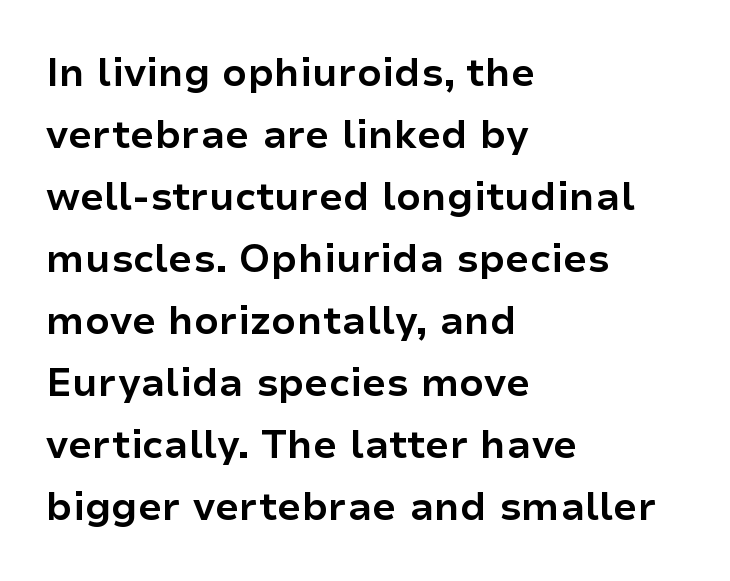
What stands out about the letter spacing? Nothing — it is the standard amount. The rendering shows plain stroke endings on the letterforms — a sans-serif design. Notice how the stems are strictly vertical — no italics here. Notice how thick the strokes are: this is what a full bold looks like. The space between consecutive lines is moderate.
